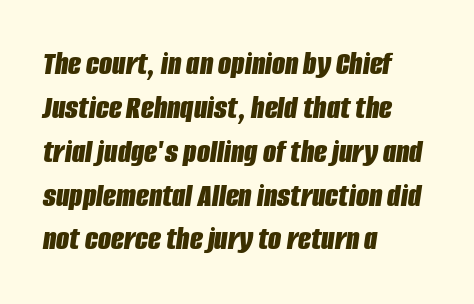
Q: Is the text bold? A: Yes.
Q: Is the text italic (slanted)? A: Yes, it leans right by about 8 degrees.
Q: Is the text underlined? A: No.
Q: How is the paragraph aligned? A: Left-aligned.
Q: Is the spacing between letters normal or unusually wide? A: Normal.
Q: Is the spacing between lines tight, normal or loose? A: Normal.
Q: Width (condensed, normal, or wide)? A: Condensed.
Q: Stroke contrast? A: Low.
Q: x-height? A: Large.
Q: Monospaced? A: No.
